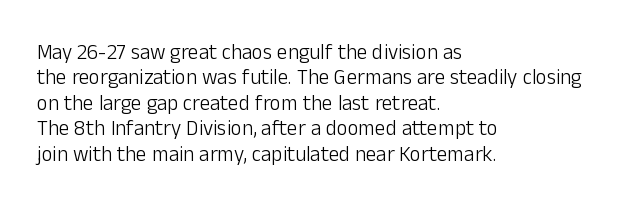
A bare baseline throughout the passage. Line beginnings align vertically; line endings do not. This sample uses plain, unmodified letter spacing. Posture: straight, roman, zero tilt. Is this a heavy cut? Hardly; it is regular or lighter.
